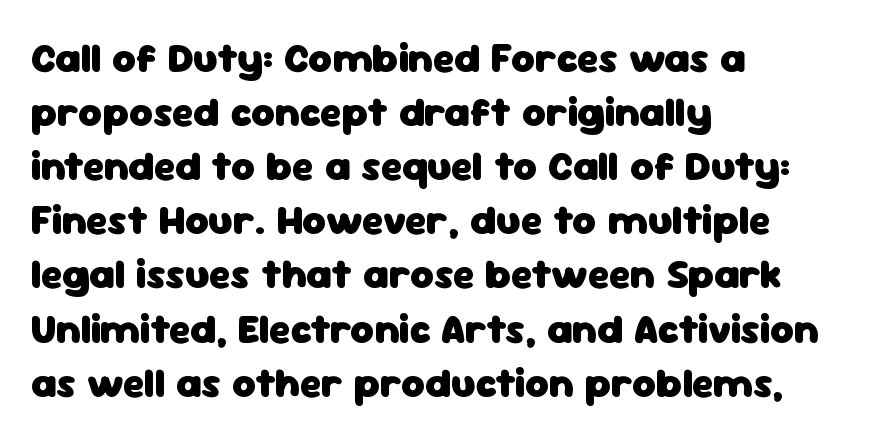
Q: Is the text bold? A: Yes.
Q: Is the text italic (slanted)? A: No, it is upright.
Q: Is the typeface a serif or a sans-serif typeface? A: Sans-serif.
Q: Is the text underlined? A: No.
Q: How is the paragraph aligned? A: Left-aligned.
Q: Is the spacing between letters normal or unusually wide? A: Normal.
Q: Is the spacing between lines tight, normal or loose? A: Normal.
Q: Width (condensed, normal, or wide)? A: Normal.
Q: Stroke contrast? A: Low.
Q: x-height? A: Medium.
Q: Monospaced? A: No.
